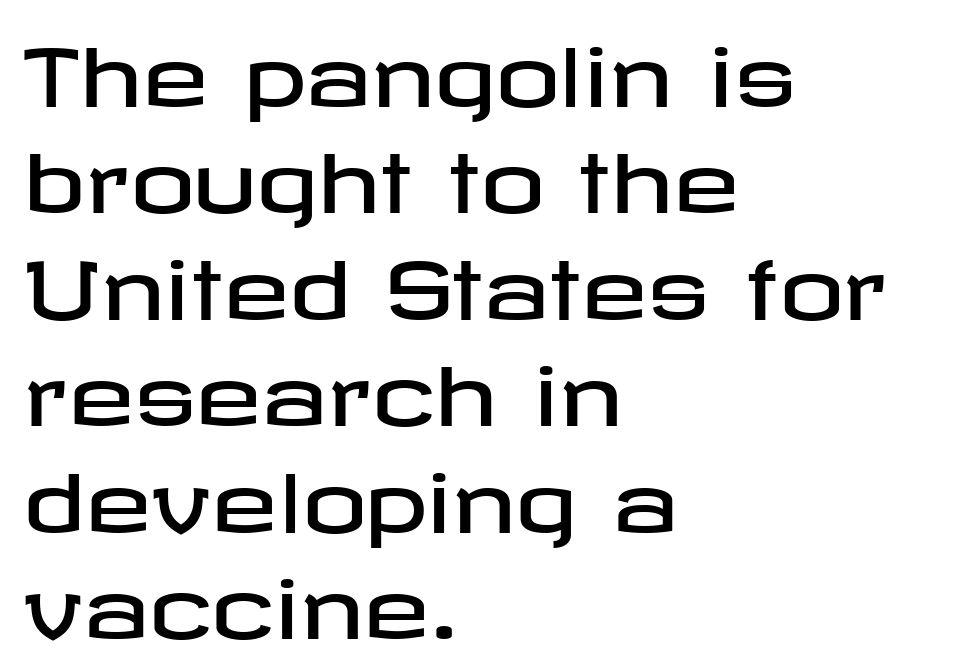
{"serif": "no", "italic": "no", "width": "wide", "stroke_contrast": "low", "x_height": "medium", "underline": "no", "align": "left", "line_spacing": "normal", "line_spacing_ratio": 1.33, "letter_spacing": "normal", "letter_spacing_em": 0.0, "glyph_px": 80}
